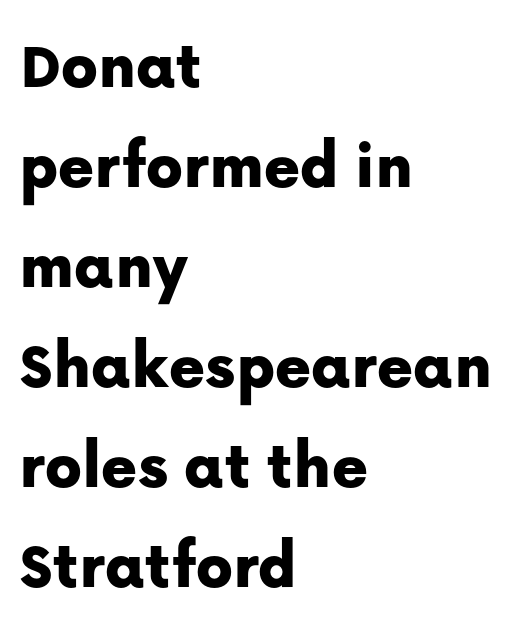
The area under the type is left untouched. Students, observe: this is what conventionally led text looks like. The passage is arranged the way most books set body copy — flush left. Default kerning and tracking; the words read as compact shapes. The passage shown is typed in a proportional face where columns would drift. This rendering employs a face without finishing strokes, i.e., a sans-serif.
